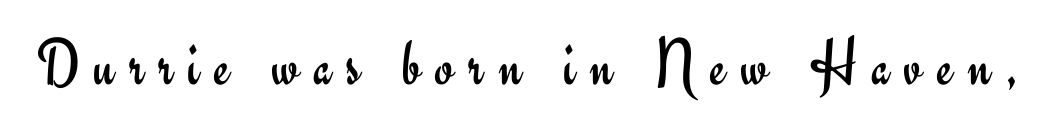
A clean baseline with only descenders dipping below it. What stands out about the letter spacing? Its width — letters are far apart. Weight: in the light-to-regular range. The letters carry no serifs — their stems end cleanly without finishing strokes. The letters advance in unequal steps, a hallmark of proportional type.
